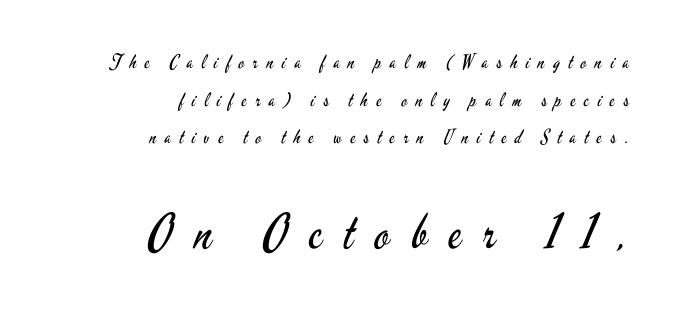
Varying glyph widths throughout — classic text-font behaviour. Only glyphs here, with clear space below each row. Size hierarchy here favors the trailing block over the leading one. A typesetter would call this heavily tracked-out type. Compared with a flush-left layout, this one pins lines to the opposite, right side.
